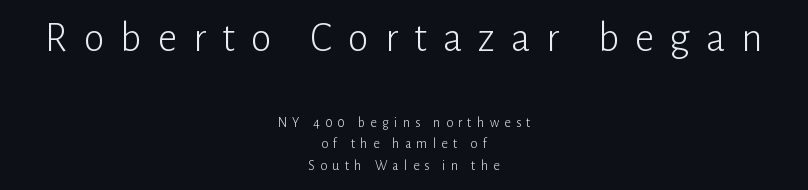
{"serif": "no", "italic": "no", "bold": "no", "weight": "light", "width": "normal", "stroke_contrast": "low", "x_height": "medium", "monospaced": "no", "underline": "no", "align": "center", "line_spacing": "normal", "line_spacing_ratio": 1.53, "letter_spacing": "wide", "letter_spacing_em": 0.38, "larger_block": "first", "size_ratio": 3.0, "glyph_px": 42}
